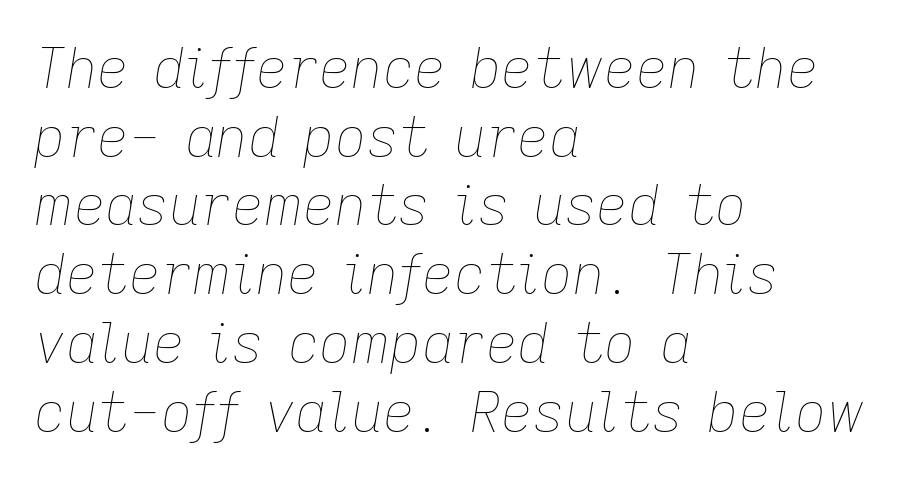
Q: Is the text bold? A: No.
Q: Is the text italic (slanted)? A: Yes, it leans right by about 9 degrees.
Q: Is the text underlined? A: No.
Q: How is the paragraph aligned? A: Left-aligned.
Q: Is the spacing between letters normal or unusually wide? A: Normal.
Q: Is the spacing between lines tight, normal or loose? A: Normal.
Q: Width (condensed, normal, or wide)? A: Normal.
Q: Stroke contrast? A: Low.
Q: x-height? A: Medium.
Q: Monospaced? A: No.
